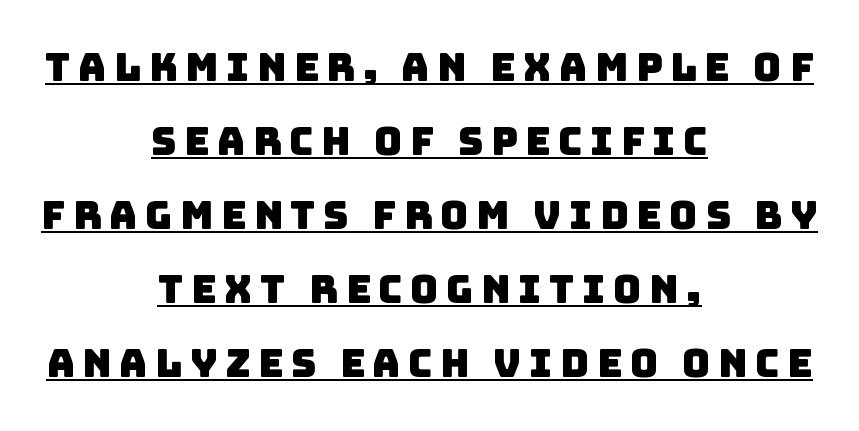
Loosely led — the rows are spread out. Character widths vary here, with narrow letters taking less room than wide ones. A typesetter would label this face a sans. Visually the block forms a symmetrical silhouette, jagged on both flanks. The specimen includes a rule beneath the text block's lines.
